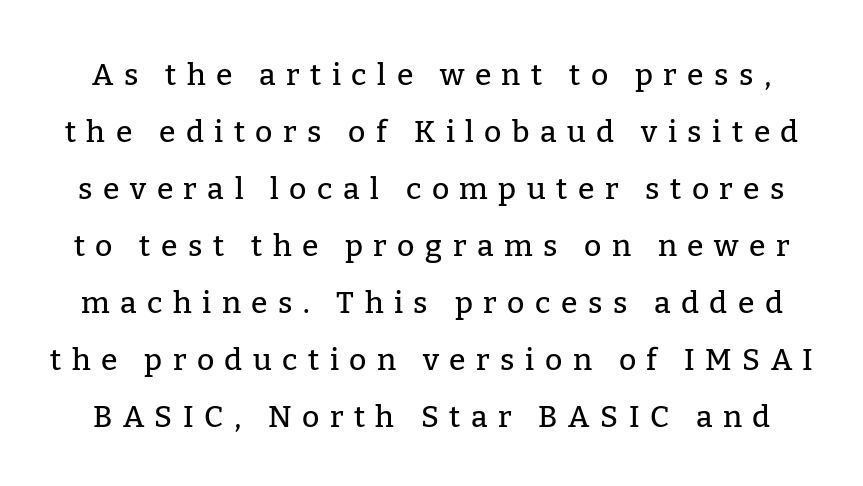
{"serif": "yes", "italic": "no", "width": "normal", "stroke_contrast": "low", "x_height": "medium", "monospaced": "no", "underline": "no", "line_spacing": "loose", "line_spacing_ratio": 1.9, "letter_spacing": "wide", "letter_spacing_em": 0.35, "glyph_px": 30}
